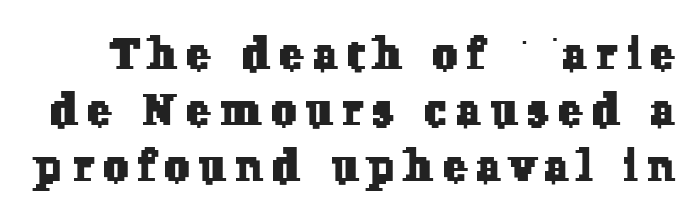
Q: Is the typeface a serif or a sans-serif typeface? A: Serif.
Q: Is the text underlined? A: No.
Q: Is the spacing between letters normal or unusually wide? A: Unusually wide.
Q: Is the spacing between lines tight, normal or loose? A: Normal.
Q: Width (condensed, normal, or wide)? A: Normal.
Q: Stroke contrast? A: Low.
Q: x-height? A: Medium.
Q: Monospaced? A: No.
